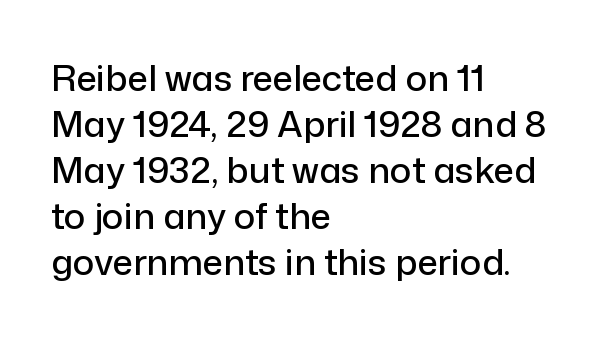
The image shows 36 px sans-serif type, upright; set left-aligned, normal line spacing (1.28x), normal letter spacing, not underlined; low stroke contrast and a medium x-height.
